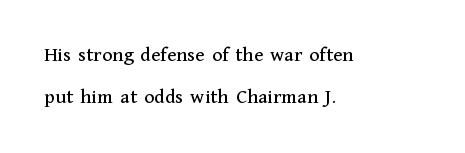
Q: Is the text italic (slanted)? A: No, it is upright.
Q: Is the text underlined? A: No.
Q: How is the paragraph aligned? A: Left-aligned.
Q: Is the spacing between letters normal or unusually wide? A: Normal.
Q: Is the spacing between lines tight, normal or loose? A: Loose.
